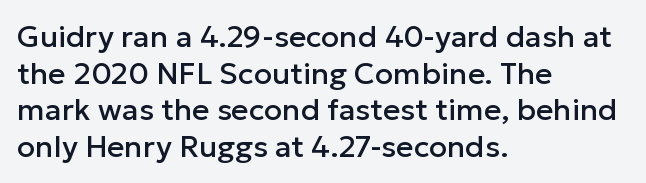
The image shows 30 px sans-serif type, upright; set left-aligned, line spacing 1.22x, normal letter spacing, not underlined; low stroke contrast and a medium x-height.
